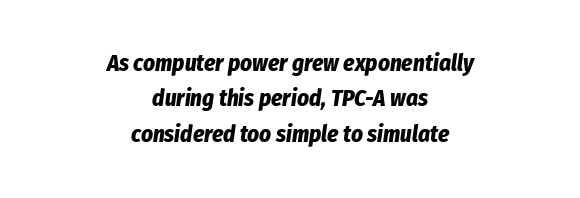
Descenders are the only things crossing below the line. The passage is arranged like a title page — every line centered. In terms of leading, this rendering sits right in the middle. These lines carry a lot of weight — the face is fully bold. Glyph-to-glyph distance matches everyday printed text. Italic: yes, the glyphs are oblique.
